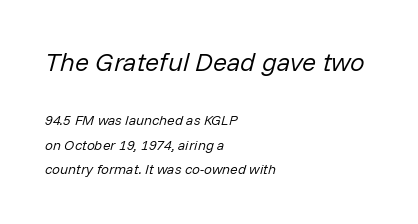
The rendering keeps characters at their native spacing. Typesetter's note — upper block bumped up in size, lower block left smaller. Bare-footed words on every line. This rendering uses left alignment, leaving the right contour irregular.
